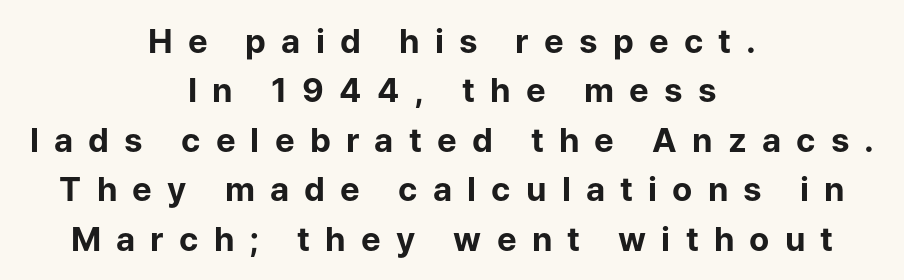
Q: Is the text bold? A: Yes.
Q: Is the text italic (slanted)? A: No, it is upright.
Q: Is the typeface a serif or a sans-serif typeface? A: Sans-serif.
Q: Is the text underlined? A: No.
Q: How is the paragraph aligned? A: Centered.
Q: Is the spacing between letters normal or unusually wide? A: Unusually wide.
Q: Is the spacing between lines tight, normal or loose? A: Normal.
Q: Width (condensed, normal, or wide)? A: Normal.
Q: Stroke contrast? A: Low.
Q: x-height? A: Medium.
Q: Monospaced? A: No.
